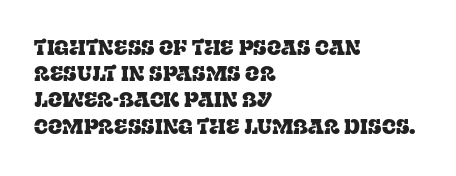
Q: Is the text italic (slanted)? A: No, it is upright.
Q: Is the text underlined? A: No.
Q: How is the paragraph aligned? A: Left-aligned.
Q: Is the spacing between letters normal or unusually wide? A: Normal.
Q: Is the spacing between lines tight, normal or loose? A: Normal.
